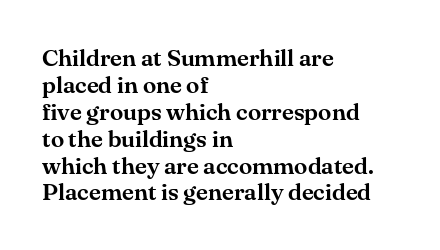
The image shows 24 px text type, upright; set left-aligned, tight line spacing (1.12x), normal letter spacing, not underlined.
